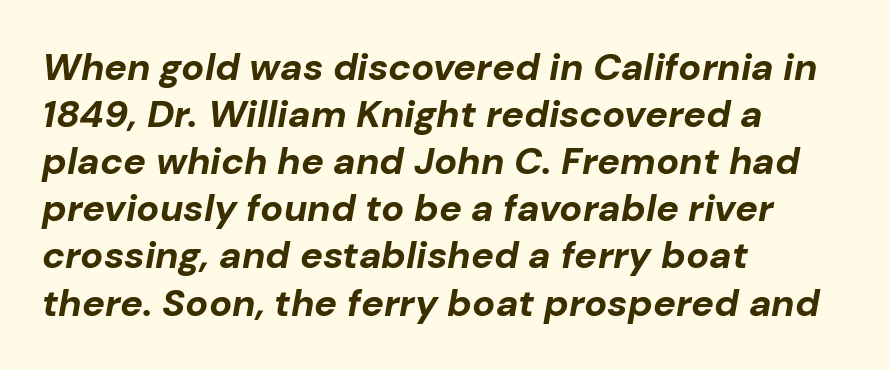
Think of a printed novel: that variable character pitch is what you see here. The zone under the glyphs is completely vacant. The lines are quadded left. Default kerning and tracking; the words read as compact shapes.
